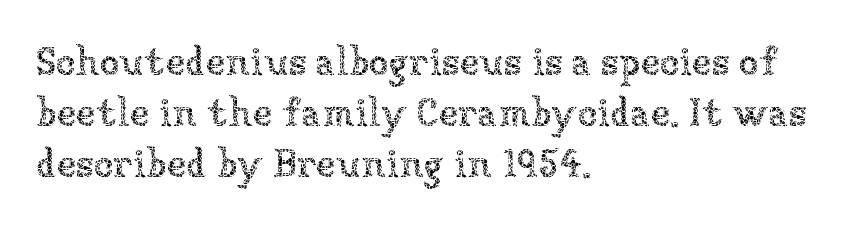
Q: Is the text bold? A: No.
Q: Is the text italic (slanted)? A: No, it is upright.
Q: Is the text underlined? A: No.
Q: How is the paragraph aligned? A: Left-aligned.
Q: Is the spacing between letters normal or unusually wide? A: Normal.
Q: Is the spacing between lines tight, normal or loose? A: Normal.
Q: Width (condensed, normal, or wide)? A: Normal.
Q: Stroke contrast? A: Low.
Q: x-height? A: Medium.
Q: Monospaced? A: No.
